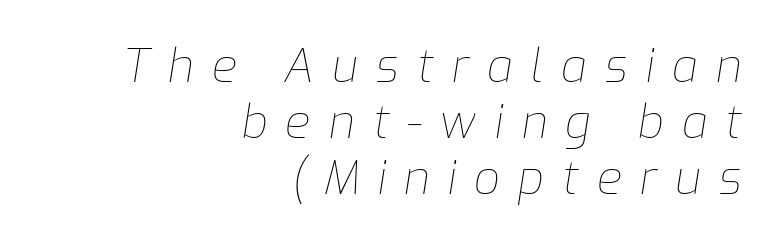
The image shows 46 px thin type, italic (leaning right); set right-aligned, line spacing 1.22x, unusually wide letter spacing (+0.39 em), not underlined; low stroke contrast and a medium x-height.
